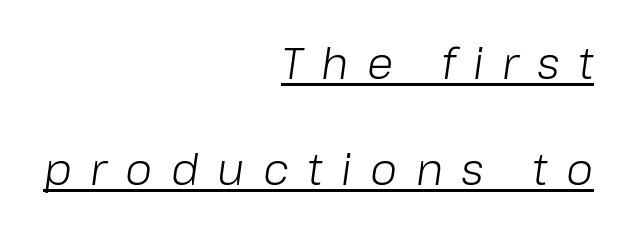
The face used here is rendered with a markedly widened letterfit. Is the type slanted? Yes — the strokes lean at a clear angle. Compared with a flush-left layout, this one pins lines to the opposite, right side. Think of a printed novel: that variable character pitch is what you see here.
